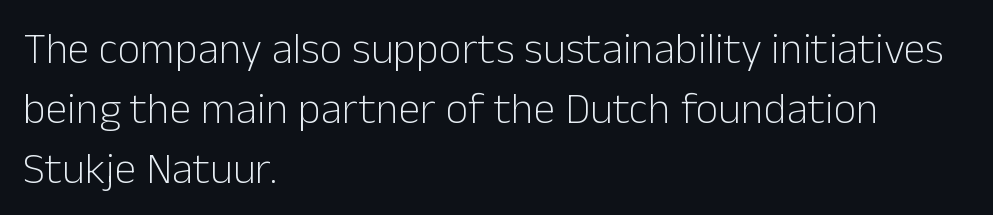
{"serif": "no", "italic": "no", "bold": "no", "weight": "light", "width": "normal", "stroke_contrast": "low", "x_height": "medium", "monospaced": "no", "underline": "no", "align": "left", "line_spacing": "normal", "line_spacing_ratio": 1.36, "letter_spacing": "normal", "letter_spacing_em": 0.0, "glyph_px": 44}
